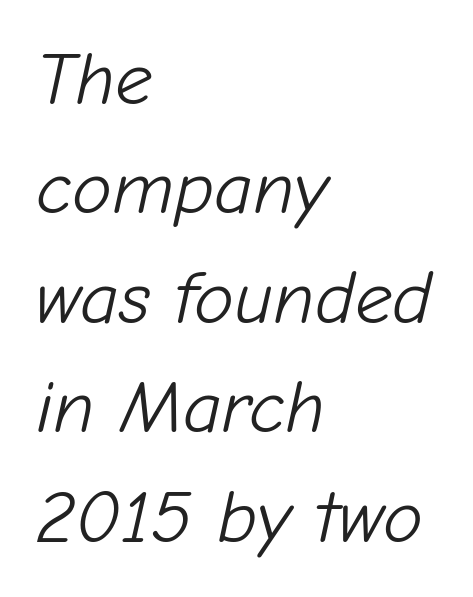
Left-aligned paragraph, ragged on the right. You could not count columns in this text — the font is proportionally spaced. No extra tracking has been applied to these lines. Compared with typical paragraphs, the rows here are spaced about the same.
